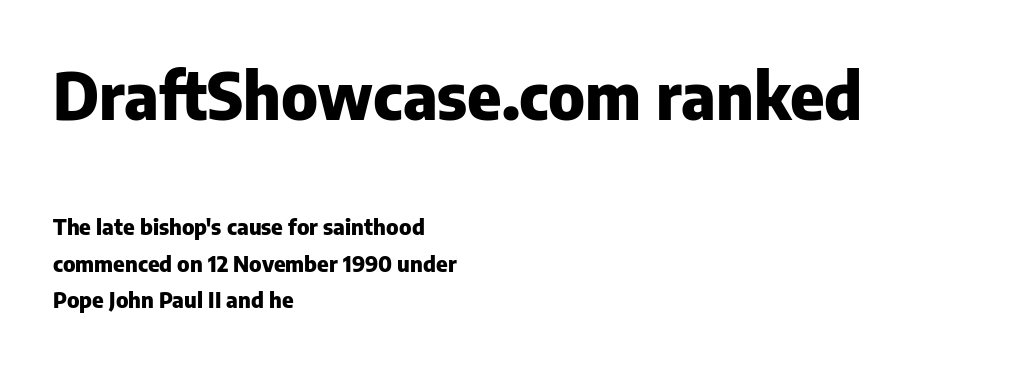
The image shows 65 px heavy sans-serif type, upright; set left-aligned, normal line spacing (1.65x), normal letter spacing, not underlined; the first (top) block is 2.95x larger; low stroke contrast and a medium x-height.
